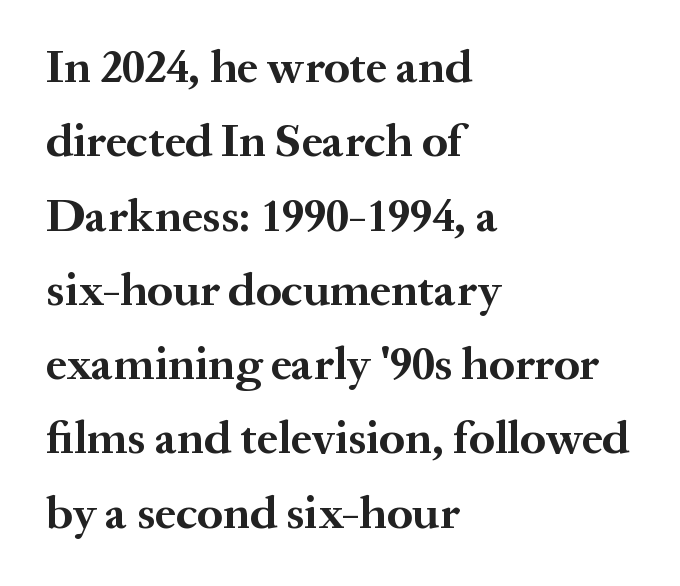
The image shows 47 px bold serif type, upright; set left-aligned, normal line spacing (1.58x), normal letter spacing, not underlined; medium stroke contrast and a medium x-height.
